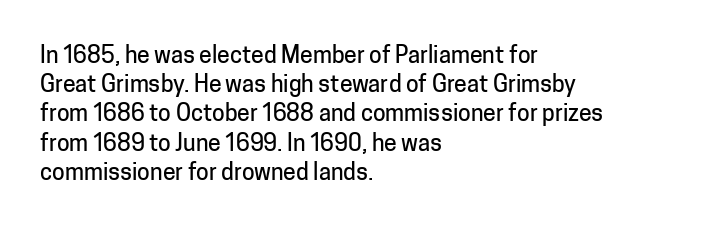
{"italic": "no", "underline": "no", "align": "left", "line_spacing": "normal", "line_spacing_ratio": 1.27, "letter_spacing": "normal", "letter_spacing_em": 0.0, "glyph_px": 23}
